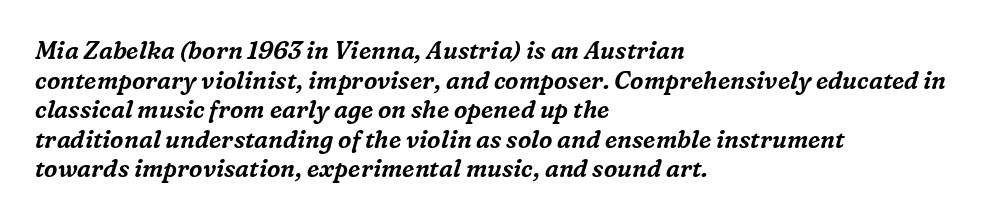
The image shows 24 px text type, italic (leaning right); set left-aligned, line spacing 1.23x, normal letter spacing, not underlined.
